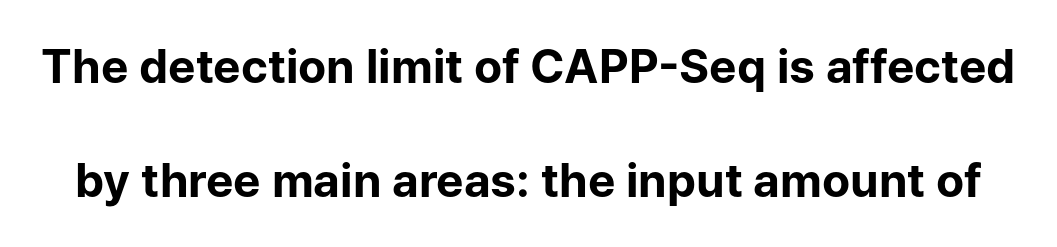
Q: Is the text bold? A: Yes.
Q: Is the text italic (slanted)? A: No, it is upright.
Q: Is the typeface a serif or a sans-serif typeface? A: Sans-serif.
Q: Is the text underlined? A: No.
Q: Is the spacing between letters normal or unusually wide? A: Normal.
Q: Is the spacing between lines tight, normal or loose? A: Loose.
Q: Width (condensed, normal, or wide)? A: Normal.
Q: Stroke contrast? A: Low.
Q: x-height? A: Medium.
Q: Monospaced? A: No.
